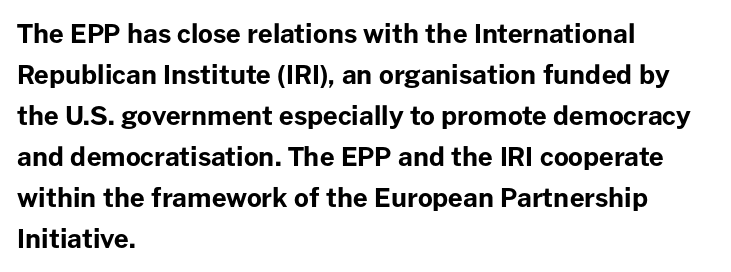
Q: Is the text bold? A: Yes.
Q: Is the text italic (slanted)? A: No, it is upright.
Q: Is the text underlined? A: No.
Q: How is the paragraph aligned? A: Left-aligned.
Q: Is the spacing between letters normal or unusually wide? A: Normal.
Q: Is the spacing between lines tight, normal or loose? A: Normal.
